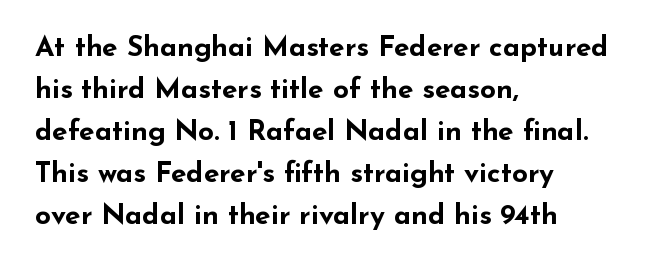
{"serif": "no", "italic": "no", "bold": "yes", "weight": "bold", "width": "wide", "stroke_contrast": "low", "x_height": "small", "monospaced": "no", "underline": "no", "align": "left", "line_spacing": "normal", "line_spacing_ratio": 1.5, "letter_spacing": "normal", "letter_spacing_em": 0.0, "glyph_px": 28}
